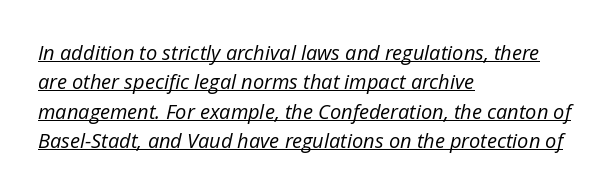
The image shows 20 px text type, italic (leaning right); set left-aligned, normal line spacing (1.47x), normal letter spacing, underlined.
